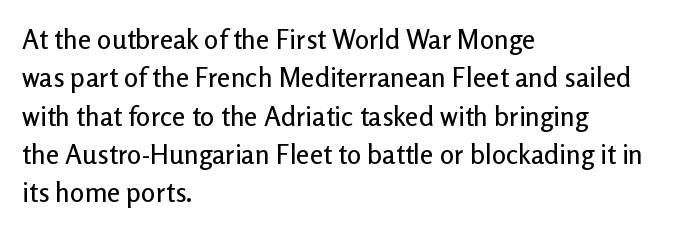
{"italic": "no", "underline": "no", "align": "left", "line_spacing": "normal", "line_spacing_ratio": 1.42, "letter_spacing": "normal", "letter_spacing_em": 0.0, "glyph_px": 27}
